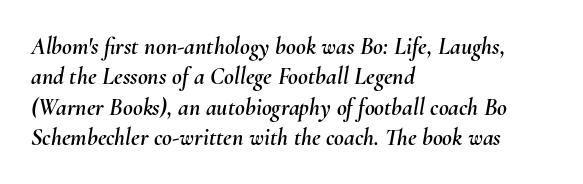
The letters sit at their default tracking, neither squeezed nor spread. Leftover space on each line is placed entirely after the last word. Reading down the column, the eye jumps a familiar distance to each next line. Just letters on the line, the space beneath them empty. The whole block is typeset with a tilt.
